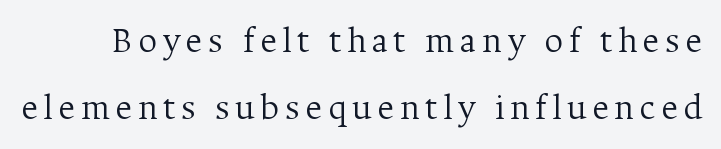
Bare-footed words on every line. Spacing verdict: proportional, widths tailored to each character. The typesetting does not lean heavy: it is not bold. Examine the stroke ends and you'll spot serifs. No italicization has been applied; the sample stays upright.
